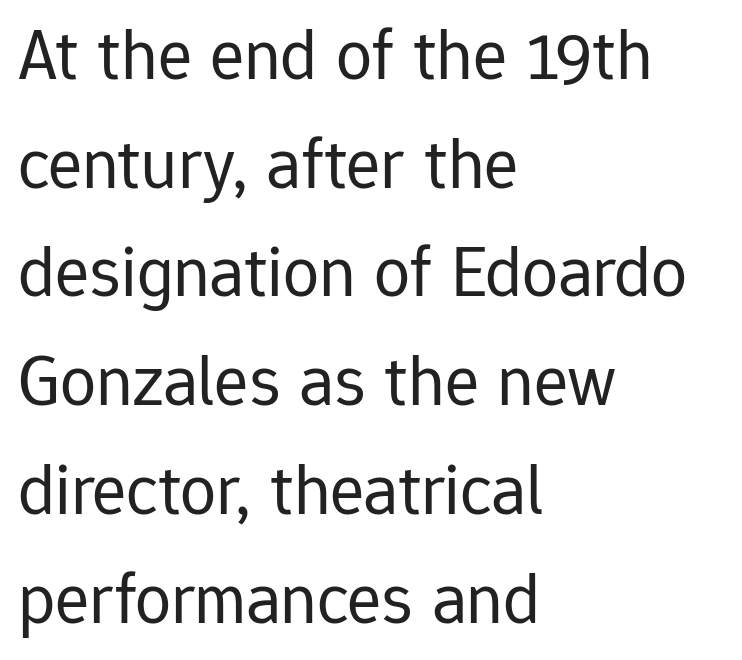
Q: Is the text bold? A: No.
Q: Is the text italic (slanted)? A: No, it is upright.
Q: Is the typeface a serif or a sans-serif typeface? A: Sans-serif.
Q: Is the text underlined? A: No.
Q: How is the paragraph aligned? A: Left-aligned.
Q: Is the spacing between letters normal or unusually wide? A: Normal.
Q: Is the spacing between lines tight, normal or loose? A: Normal.
Q: Width (condensed, normal, or wide)? A: Normal.
Q: Stroke contrast? A: Low.
Q: x-height? A: Medium.
Q: Monospaced? A: No.
